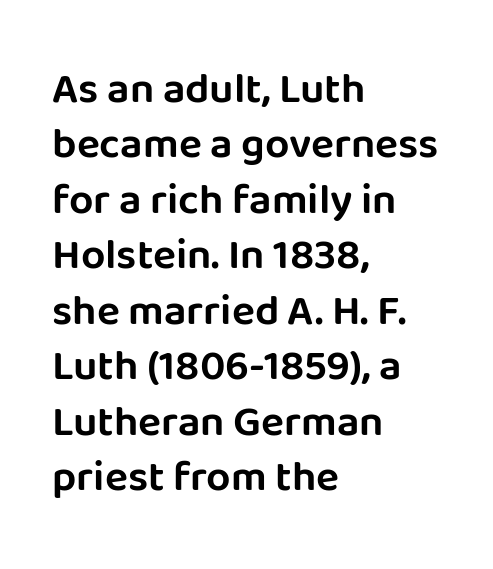
Type style note: lacks serifs. Varying glyph widths throughout — classic text-font behaviour. Summary of vertical rhythm: regular, with standard interline spacing. Caption: multi-line text, flush left, ragged right.
